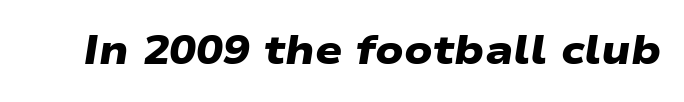
Q: Is the text bold? A: Yes.
Q: Is the typeface a serif or a sans-serif typeface? A: Sans-serif.
Q: Is the text underlined? A: No.
Q: Is the spacing between letters normal or unusually wide? A: Normal.
Q: Width (condensed, normal, or wide)? A: Wide.
Q: Stroke contrast? A: Low.
Q: x-height? A: Medium.
Q: Monospaced? A: No.
